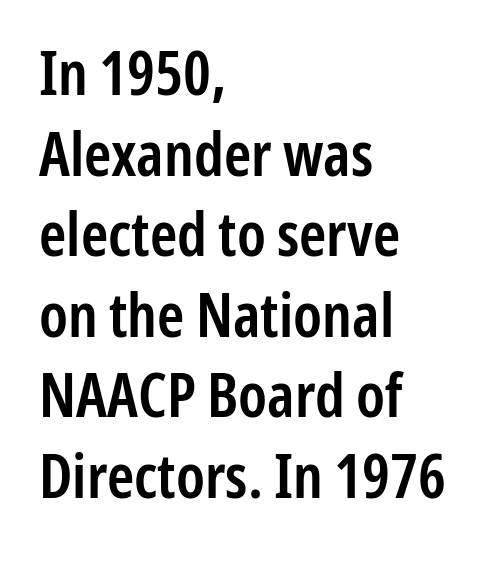
Each letter's strokes conclude bluntly, with no projecting serifs. Glyph-to-glyph distance matches everyday printed text. Typographic density is moderately raised because the face is semibold. You could not count columns in this text — the font is proportionally spaced. Line spacing here is normal. Is there any slant? The stems are plumb.
